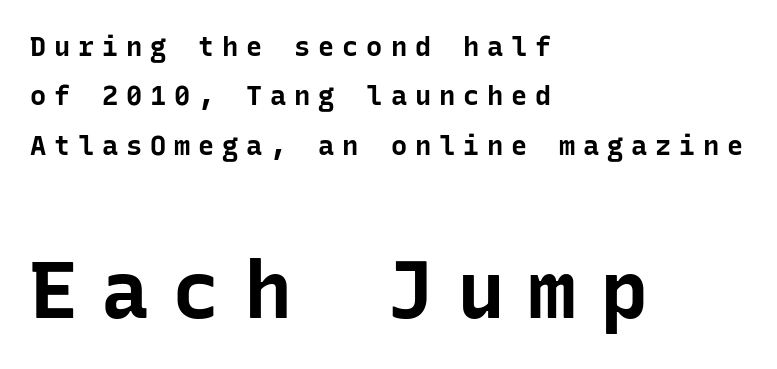
{"serif": "no", "italic": "no", "bold": "yes", "weight": "bold", "width": "normal", "stroke_contrast": "low", "x_height": "medium", "monospaced": "yes", "underline": "no", "align": "left", "line_spacing_ratio": 1.83, "letter_spacing": "wide", "letter_spacing_em": 0.29, "larger_block": "second", "size_ratio": 2.96, "glyph_px": 80}
